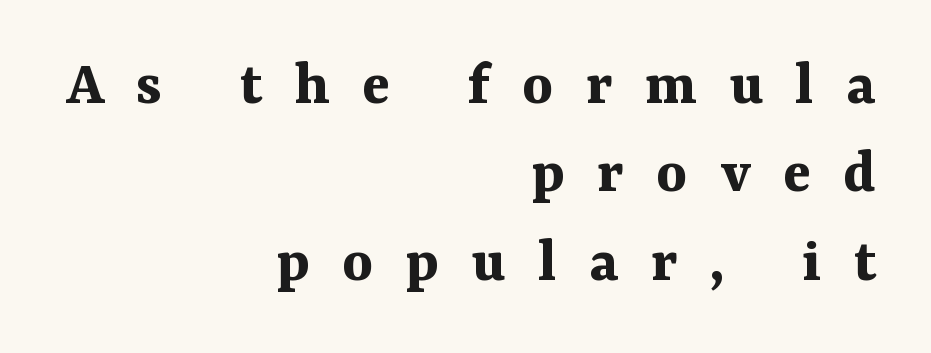
Q: Is the text bold? A: Yes.
Q: Is the text italic (slanted)? A: No, it is upright.
Q: Is the typeface a serif or a sans-serif typeface? A: Serif.
Q: Is the text underlined? A: No.
Q: How is the paragraph aligned? A: Right-aligned.
Q: Is the spacing between letters normal or unusually wide? A: Unusually wide.
Q: Is the spacing between lines tight, normal or loose? A: Normal.
Q: Width (condensed, normal, or wide)? A: Normal.
Q: Stroke contrast? A: Medium.
Q: x-height? A: Medium.
Q: Monospaced? A: No.
